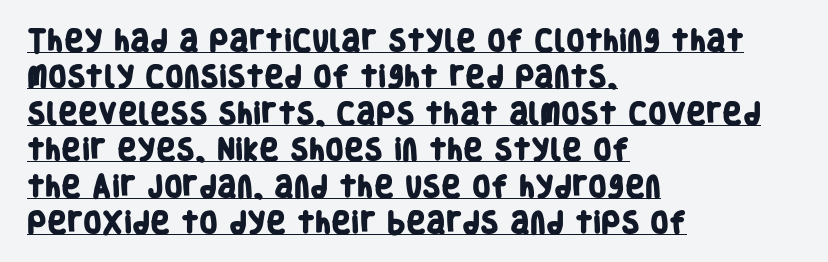
The image shows 24 px bold type; set left-aligned, normal line spacing (1.52x), normal letter spacing, underlined.
